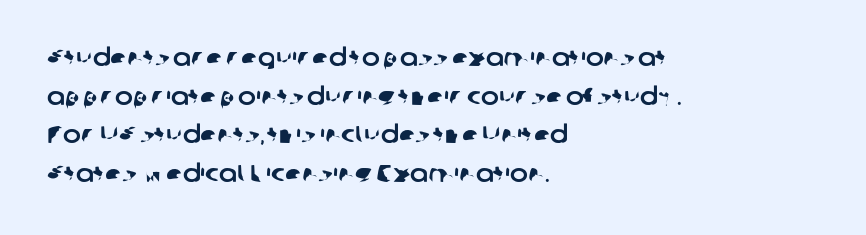
{"underline": "no", "align": "left", "line_spacing": "normal", "line_spacing_ratio": 1.61, "letter_spacing": "normal", "letter_spacing_em": 0.0, "glyph_px": 24}
